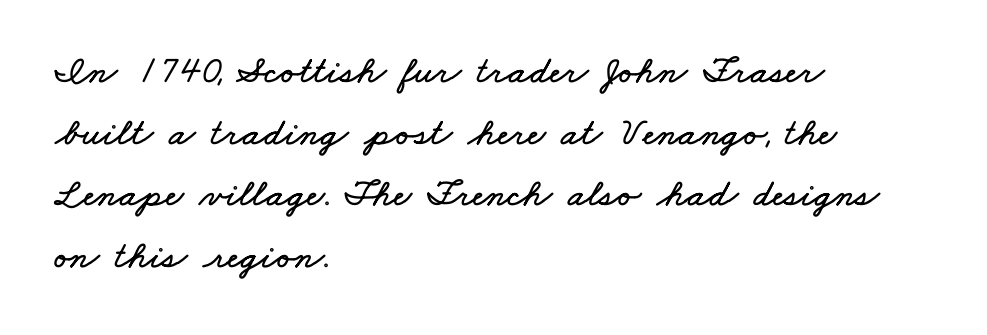
{"width": "wide", "stroke_contrast": "low", "x_height": "small", "monospaced": "no", "underline": "no", "align": "left", "line_spacing": "normal", "line_spacing_ratio": 1.58, "letter_spacing": "normal", "letter_spacing_em": 0.0, "glyph_px": 39}
